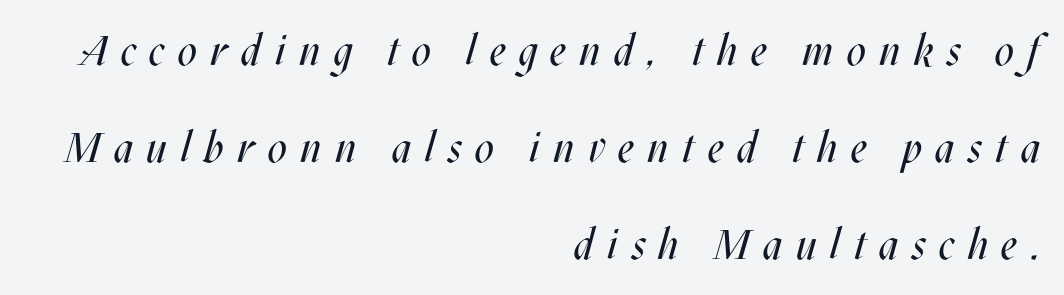
Q: Is the text bold? A: No.
Q: Is the text italic (slanted)? A: Yes, it leans right by about 17 degrees.
Q: Is the text underlined? A: No.
Q: How is the paragraph aligned? A: Right-aligned.
Q: Is the spacing between letters normal or unusually wide? A: Unusually wide.
Q: Is the spacing between lines tight, normal or loose? A: Loose.
Q: Width (condensed, normal, or wide)? A: Condensed.
Q: Stroke contrast? A: Medium.
Q: x-height? A: Large.
Q: Monospaced? A: No.
